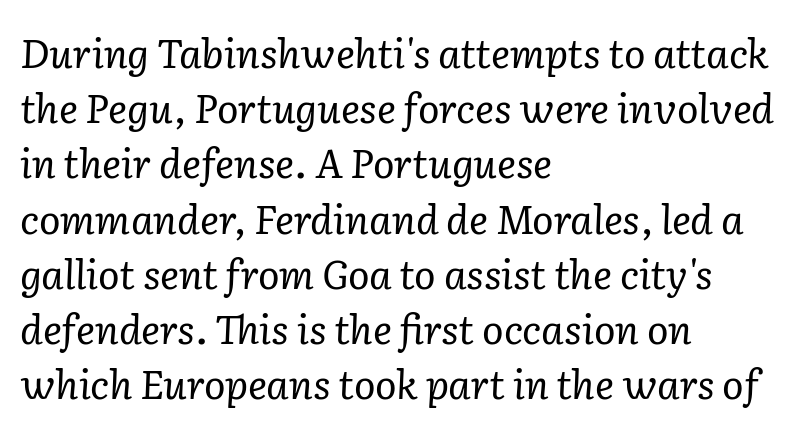
Observe the lean: these are italic letterforms. The zone under the glyphs is completely vacant. Varying glyph widths throughout — classic text-font behaviour. All the whitespace from short lines collects on the right. Weight: not bold — regular or lighter.
